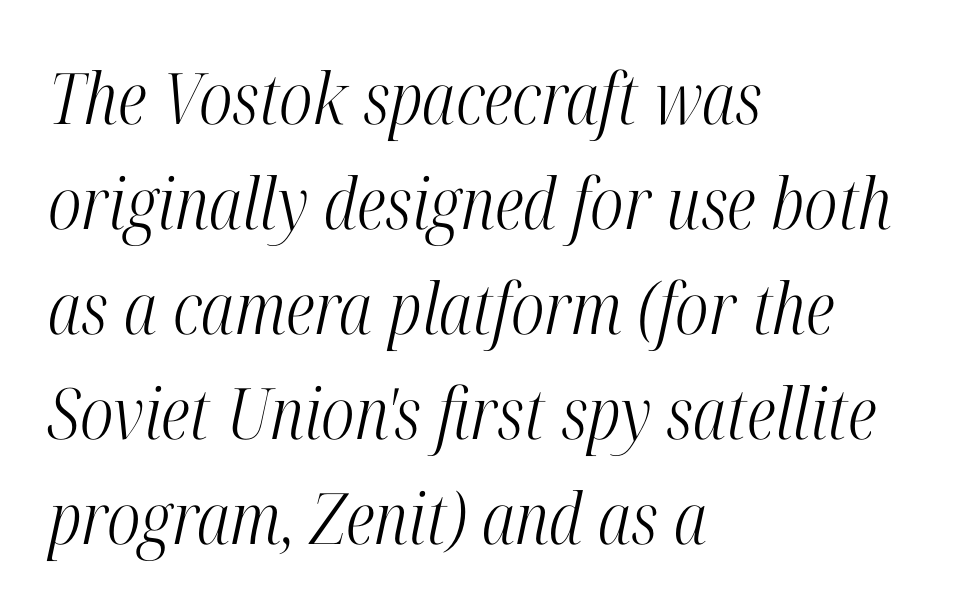
Varying glyph widths throughout — classic text-font behaviour. Left-aligned paragraph, ragged on the right. Note: serifs present on the glyphs. Stroke mass is kept to a normal reading level or below. The rendering applies a slant to the glyphs. Words appear dense and cohesive because spacing is normal.
